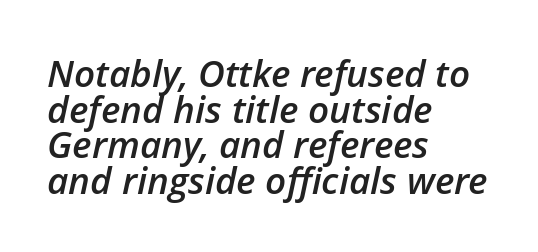
Q: Is the text bold? A: Semi-bold.
Q: Is the text italic (slanted)? A: Yes, it leans right by about 12 degrees.
Q: Is the text underlined? A: No.
Q: How is the paragraph aligned? A: Left-aligned.
Q: Is the spacing between letters normal or unusually wide? A: Normal.
Q: Is the spacing between lines tight, normal or loose? A: Tight.
Q: Width (condensed, normal, or wide)? A: Normal.
Q: Stroke contrast? A: Low.
Q: x-height? A: Medium.
Q: Monospaced? A: No.
